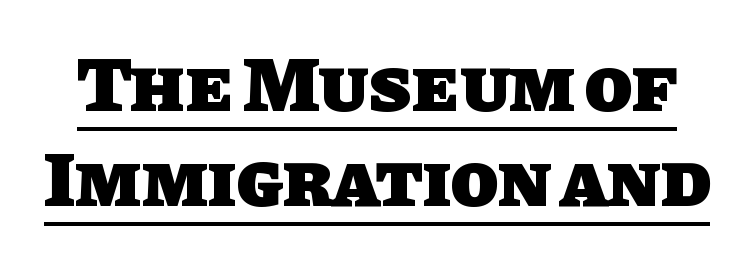
{"serif": "no", "bold": "yes", "weight": "heavy", "width": "normal", "stroke_contrast": "low", "x_height": "large", "monospaced": "no", "underline": "yes", "line_spacing_ratio": 1.22, "letter_spacing": "normal", "letter_spacing_em": 0.0, "glyph_px": 78}
